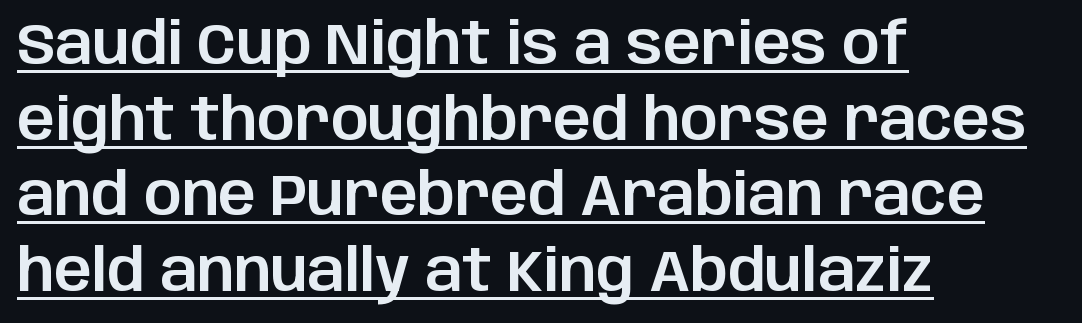
{"serif": "no", "italic": "no", "width": "normal", "stroke_contrast": "low", "x_height": "large", "monospaced": "no", "underline": "yes", "align": "left", "line_spacing": "normal", "line_spacing_ratio": 1.28, "letter_spacing": "normal", "letter_spacing_em": 0.0, "glyph_px": 59}
